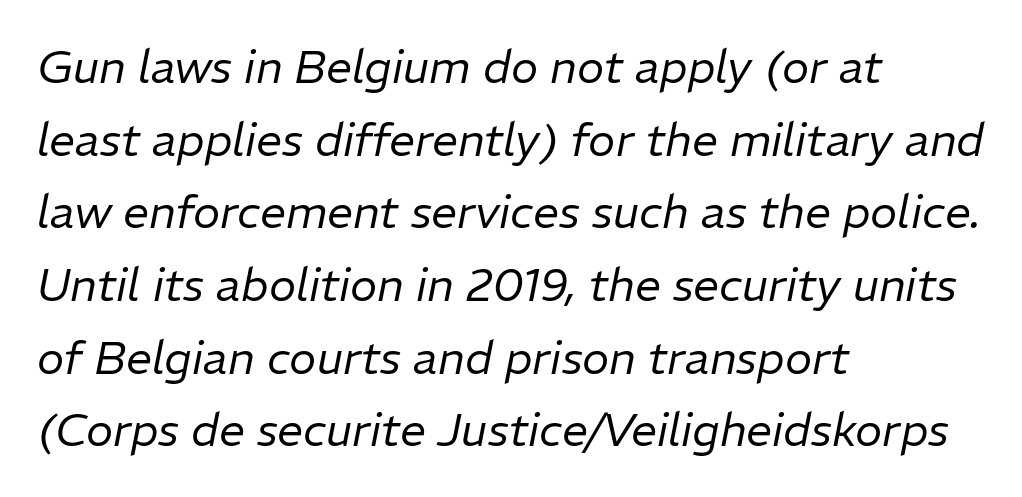
Q: Is the text bold? A: No.
Q: Is the text italic (slanted)? A: Yes, it leans right by about 11 degrees.
Q: Is the text underlined? A: No.
Q: How is the paragraph aligned? A: Left-aligned.
Q: Is the spacing between letters normal or unusually wide? A: Normal.
Q: Is the spacing between lines tight, normal or loose? A: Normal.
Q: Width (condensed, normal, or wide)? A: Normal.
Q: Stroke contrast? A: Low.
Q: x-height? A: Medium.
Q: Monospaced? A: No.
